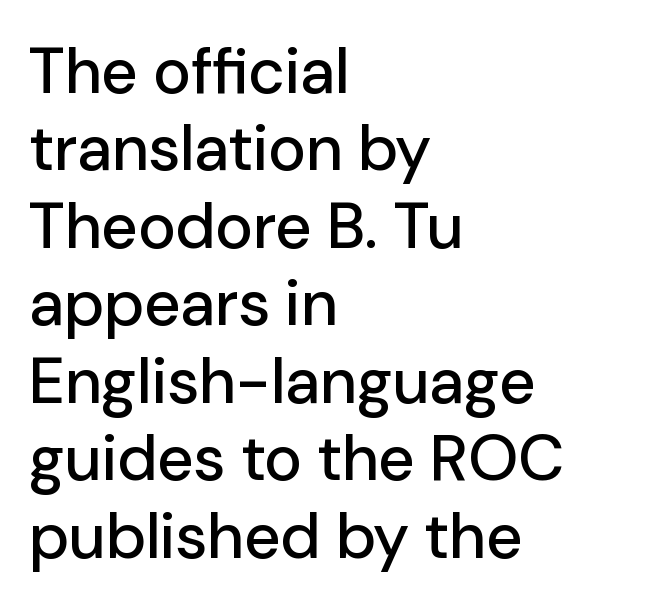
Grotesque or geometric, the face here clearly has no serifs. Line beginnings align vertically; line endings do not. The specimen reads as upright at a glance. The horizontal fit of the characters is conventional and even. Varying glyph widths throughout — classic text-font behaviour.
